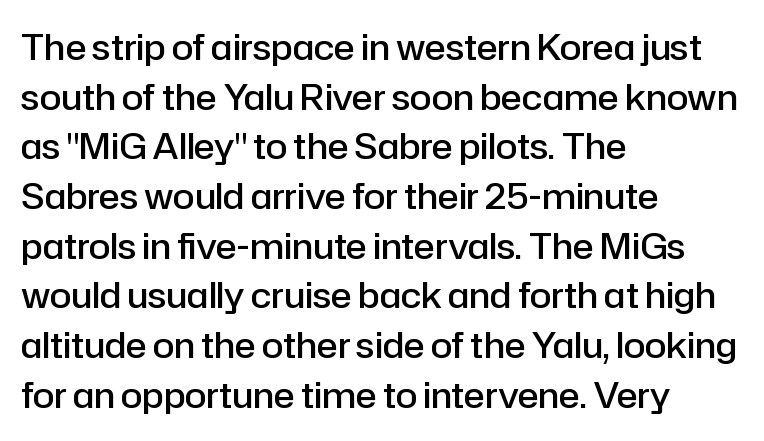
The image shows 35 px semibold sans-serif type, upright; set left-aligned, normal line spacing (1.42x), normal letter spacing, not underlined; low stroke contrast and a medium x-height.
